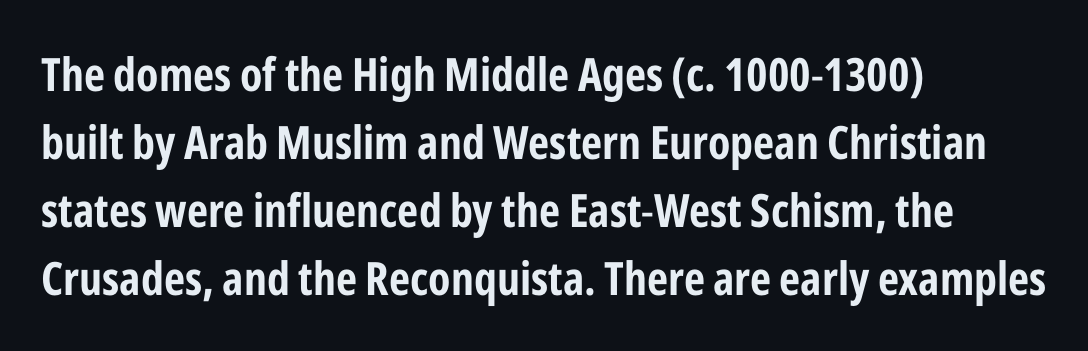
{"serif": "no", "italic": "no", "width": "condensed", "stroke_contrast": "low", "x_height": "medium", "monospaced": "no", "underline": "no", "align": "left", "line_spacing": "normal", "line_spacing_ratio": 1.48, "letter_spacing": "normal", "letter_spacing_em": 0.0, "glyph_px": 46}
